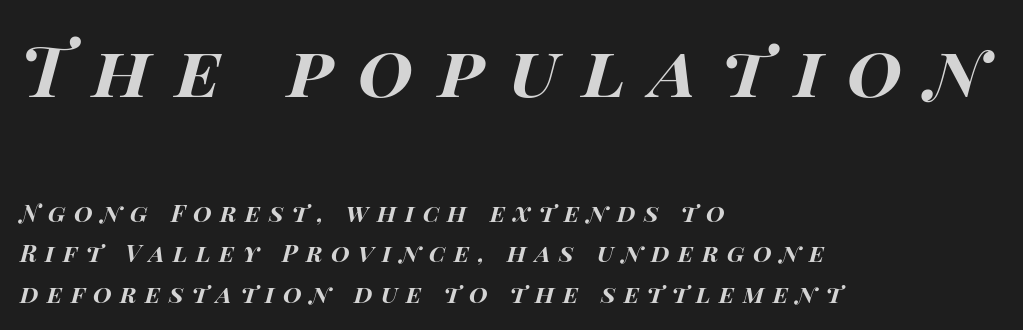
Q: Is the text bold? A: Yes.
Q: Is the text italic (slanted)? A: Yes, it leans right by about 15 degrees.
Q: Is the text underlined? A: No.
Q: How is the paragraph aligned? A: Left-aligned.
Q: Is the spacing between letters normal or unusually wide? A: Unusually wide.
Q: Is the spacing between lines tight, normal or loose? A: Normal.
Q: Which block of text is set in a larger size, the first (top) or the second (bottom)? A: The first (top) one.
Q: Width (condensed, normal, or wide)? A: Wide.
Q: Stroke contrast? A: High.
Q: x-height? A: Large.
Q: Monospaced? A: No.
